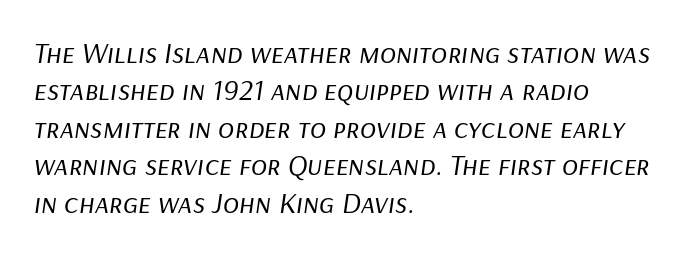
In CSS terms this would be text-align: left. You can tell it's italic because the verticals aren't actually vertical. Descender tails drop into unmarked territory. Spacing verdict: proportional, widths tailored to each character. Is this a heavy cut? Hardly; it is regular or lighter. Regular leading.
